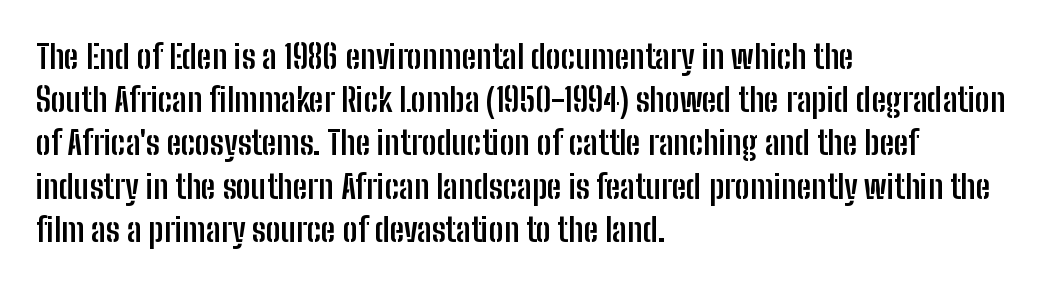
The image shows 33 px semibold, condensed sans-serif type, upright; set left-aligned, normal line spacing (1.31x), normal letter spacing, not underlined; low stroke contrast and a medium x-height.
